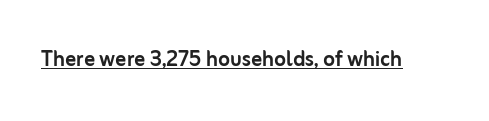
Q: Is the text italic (slanted)? A: No, it is upright.
Q: Is the text underlined? A: Yes.
Q: Is the spacing between letters normal or unusually wide? A: Normal.
